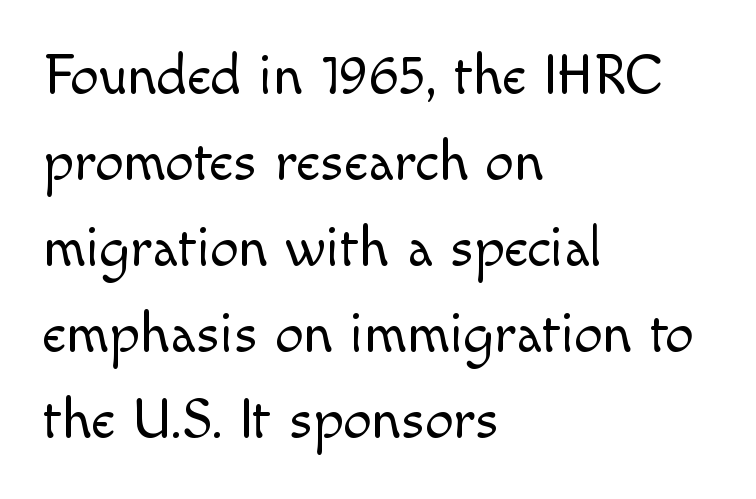
Is the stroke heavy? The answer is a plain regular-or-lighter. If you drew a line through each stem, it would be perfectly vertical. In terms of leading, this rendering sits right in the middle. Serif or sans? Sans — the stroke terminals are bare. The letters sit at their default tracking, neither squeezed nor spread.
